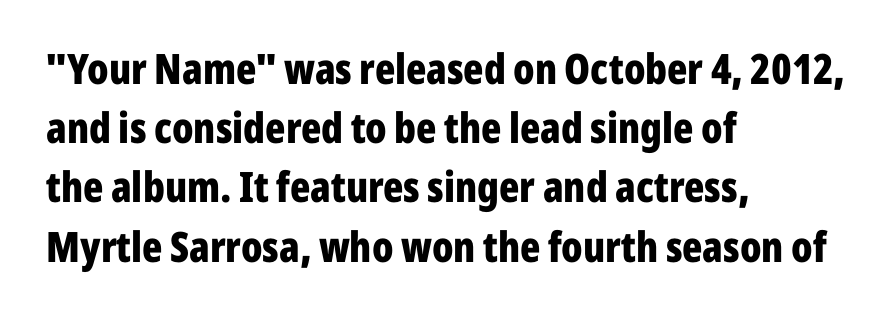
Q: Is the text bold? A: Yes.
Q: Is the text italic (slanted)? A: No, it is upright.
Q: Is the typeface a serif or a sans-serif typeface? A: Sans-serif.
Q: Is the text underlined? A: No.
Q: How is the paragraph aligned? A: Left-aligned.
Q: Is the spacing between letters normal or unusually wide? A: Normal.
Q: Is the spacing between lines tight, normal or loose? A: Normal.
Q: Width (condensed, normal, or wide)? A: Condensed.
Q: Stroke contrast? A: Low.
Q: x-height? A: Medium.
Q: Monospaced? A: No.
